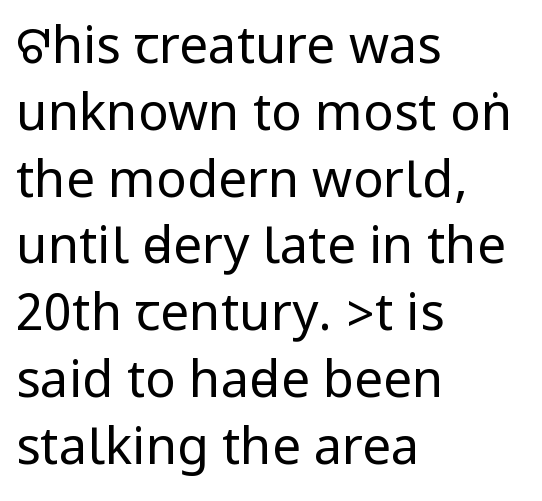
{"serif": "no", "italic": "no", "bold": "no", "weight": "regular", "width": "condensed", "stroke_contrast": "low", "underline": "no", "align": "left", "line_spacing": "normal", "line_spacing_ratio": 1.31, "letter_spacing": "normal", "letter_spacing_em": 0.0, "glyph_px": 51}
